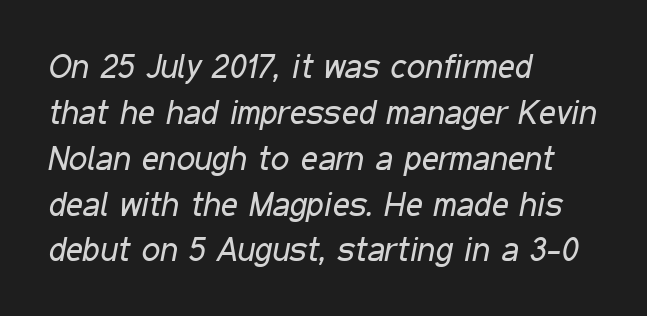
These lines are rendered in a variable-pitch font. In CSS terms this would be text-align: left. Every character sits at an angle, as italics do. Unmarked baselines from the first word to the last.
